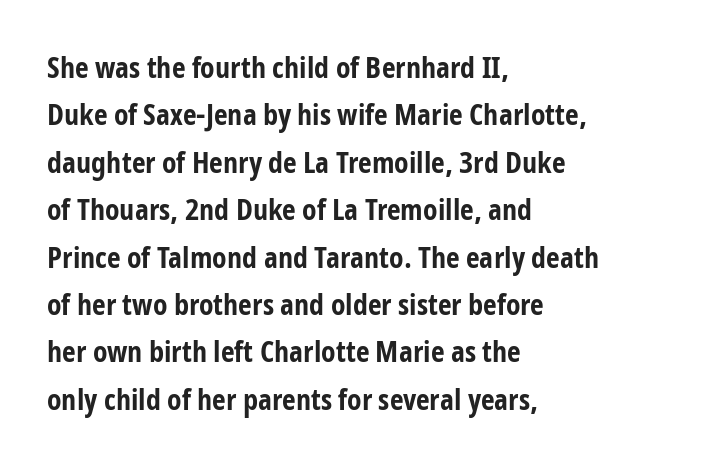
The image shows 30 px bold, condensed sans-serif type, upright; set left-aligned, normal line spacing (1.58x), normal letter spacing, not underlined; low stroke contrast and a medium x-height.
